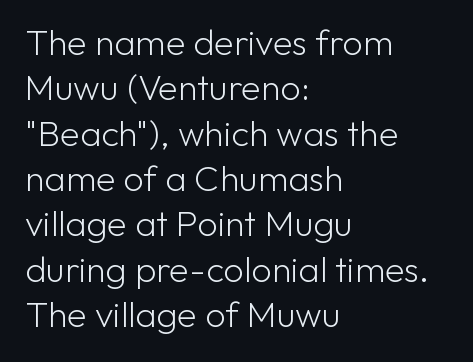
Q: Is the text bold? A: No.
Q: Is the text italic (slanted)? A: No, it is upright.
Q: Is the typeface a serif or a sans-serif typeface? A: Sans-serif.
Q: Is the text underlined? A: No.
Q: How is the paragraph aligned? A: Left-aligned.
Q: Is the spacing between letters normal or unusually wide? A: Normal.
Q: Is the spacing between lines tight, normal or loose? A: Normal.
Q: Width (condensed, normal, or wide)? A: Normal.
Q: Stroke contrast? A: Low.
Q: x-height? A: Medium.
Q: Monospaced? A: No.
